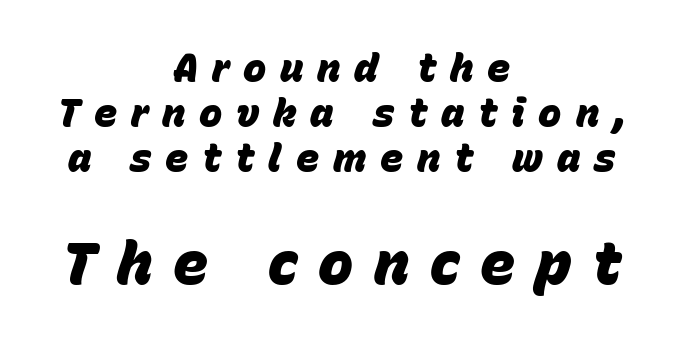
In CSS terms this would be text-align: center. The zone under the glyphs is completely vacant. Do the characters align in a grid? No, the font is proportional. I'd describe the lettering as bold — thick and assertive. Is the lower block the larger one? Yes — the lower block carries the bigger type.
